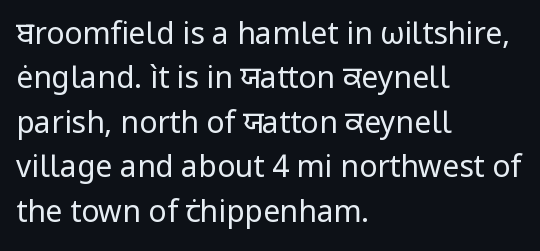
Q: Is the text bold? A: No.
Q: Is the text italic (slanted)? A: No, it is upright.
Q: Is the typeface a serif or a sans-serif typeface? A: Sans-serif.
Q: Is the text underlined? A: No.
Q: How is the paragraph aligned? A: Left-aligned.
Q: Is the spacing between letters normal or unusually wide? A: Normal.
Q: Is the spacing between lines tight, normal or loose? A: Normal.
Q: Width (condensed, normal, or wide)? A: Normal.
Q: Stroke contrast? A: Low.
Q: x-height? A: Medium.
Q: Monospaced? A: No.
